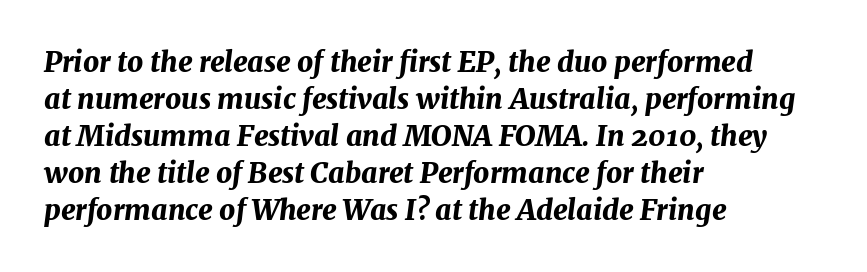
The image shows 28 px bold type, italic (leaning right); set left-aligned, normal line spacing (1.32x), normal letter spacing, not underlined; medium stroke contrast and a medium x-height.
